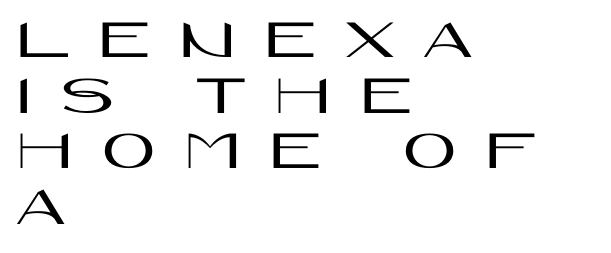
Q: Is the text italic (slanted)? A: No, it is upright.
Q: Is the typeface a serif or a sans-serif typeface? A: Sans-serif.
Q: Is the text underlined? A: No.
Q: How is the paragraph aligned? A: Left-aligned.
Q: Is the spacing between letters normal or unusually wide? A: Unusually wide.
Q: Is the spacing between lines tight, normal or loose? A: Tight.
Q: Width (condensed, normal, or wide)? A: Wide.
Q: Stroke contrast? A: High.
Q: x-height? A: Large.
Q: Monospaced? A: No.
